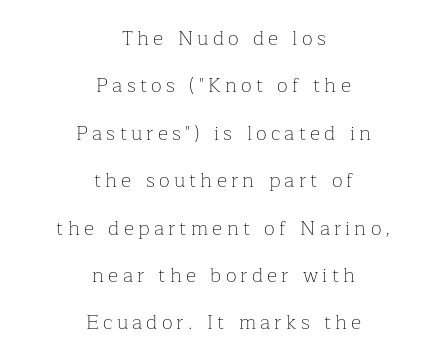
{"italic": "no", "bold": "no", "underline": "no", "align": "center", "line_spacing": "loose", "line_spacing_ratio": 2.37, "letter_spacing": "wide", "letter_spacing_em": 0.21, "glyph_px": 20}
